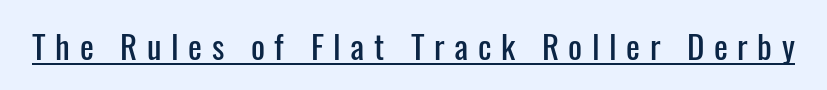
Nothing sits at the stroke ends, so this counts as sans-serif. Every word sits above its own underline. Note the varied advance widths — an 'i' is clearly narrower than an 'm'. Quick note: not italic, upright.
